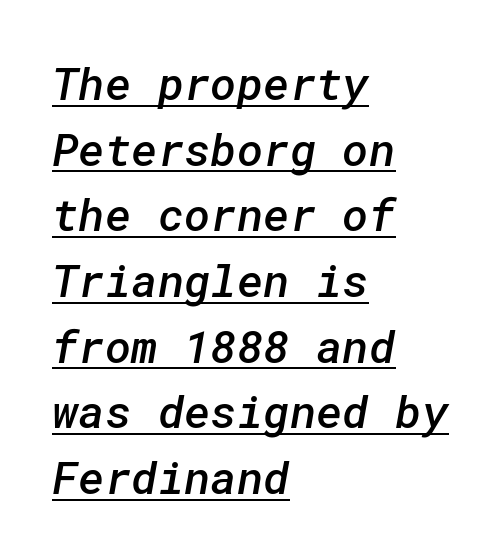
Q: Is the text bold? A: Semi-bold.
Q: Is the typeface a serif or a sans-serif typeface? A: Sans-serif.
Q: Is the text underlined? A: Yes.
Q: How is the paragraph aligned? A: Left-aligned.
Q: Is the spacing between letters normal or unusually wide? A: Normal.
Q: Is the spacing between lines tight, normal or loose? A: Normal.
Q: Width (condensed, normal, or wide)? A: Normal.
Q: Stroke contrast? A: Low.
Q: x-height? A: Medium.
